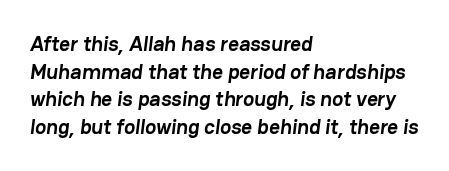
{"bold": "yes", "underline": "no", "align": "left", "line_spacing": "normal", "line_spacing_ratio": 1.31, "letter_spacing": "normal", "letter_spacing_em": 0.0, "glyph_px": 21}
